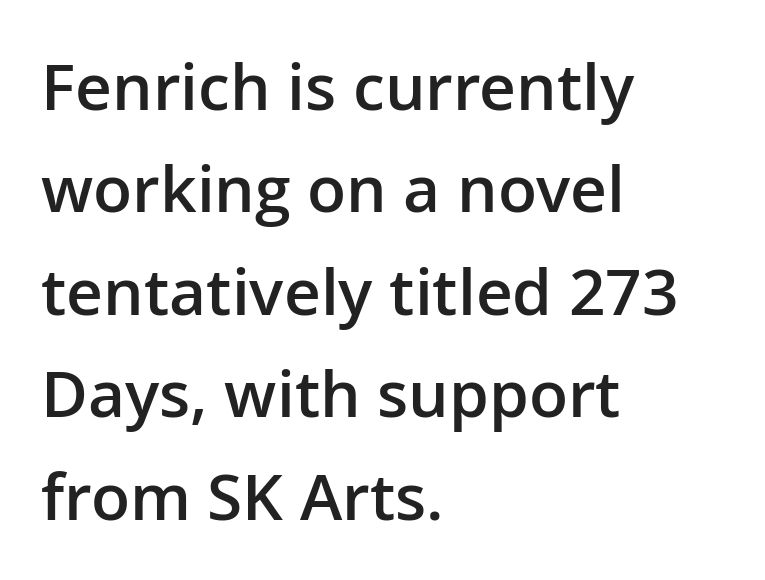
Horizontal bands of white between lines are of average thickness. Every stem runs plumb, perpendicular to the baseline. The lines in this sample share a left origin and differ only in where they stop. The font family rendered here belongs to the sans-serif group. Each row of text sits above clean, open space. The rendering uses natural spacing where letterforms have individual widths.
